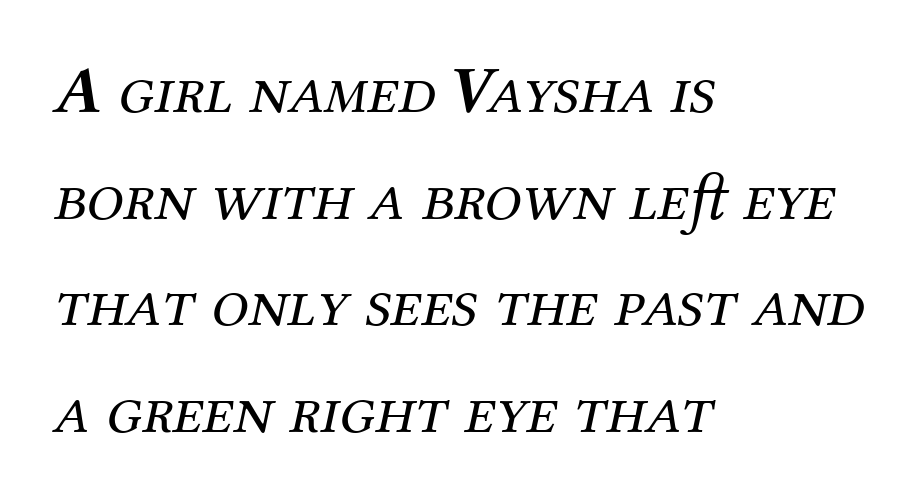
The image shows 67 px regular-weight serif type, italic (leaning right); set left-aligned, normal line spacing (1.59x), normal letter spacing, not underlined; medium stroke contrast and a medium x-height.
